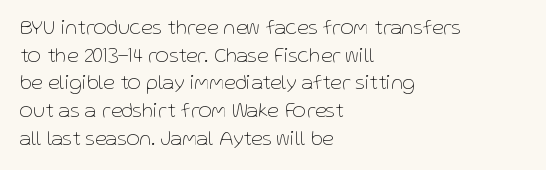
Q: Is the text bold? A: No.
Q: Is the text italic (slanted)? A: No, it is upright.
Q: Is the text underlined? A: No.
Q: How is the paragraph aligned? A: Left-aligned.
Q: Is the spacing between letters normal or unusually wide? A: Normal.
Q: Is the spacing between lines tight, normal or loose? A: Normal.
